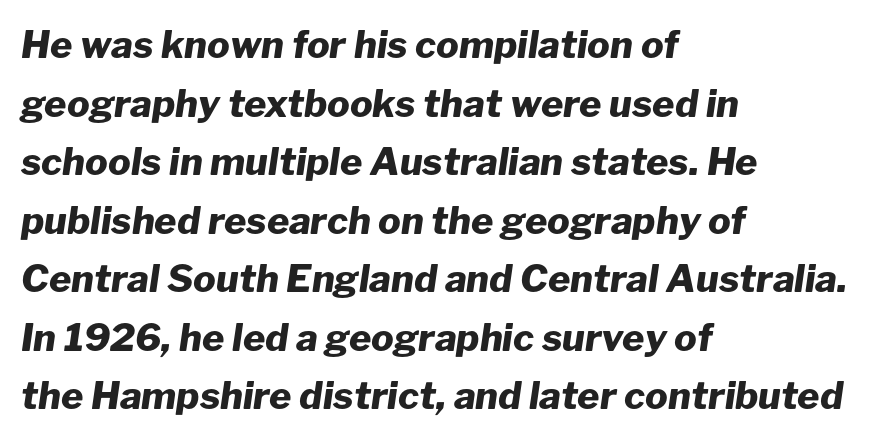
Q: Is the text bold? A: Yes.
Q: Is the text italic (slanted)? A: Yes, it leans right by about 8 degrees.
Q: Is the text underlined? A: No.
Q: How is the paragraph aligned? A: Left-aligned.
Q: Is the spacing between letters normal or unusually wide? A: Normal.
Q: Is the spacing between lines tight, normal or loose? A: Normal.
Q: Width (condensed, normal, or wide)? A: Normal.
Q: Stroke contrast? A: Low.
Q: x-height? A: Medium.
Q: Monospaced? A: No.
